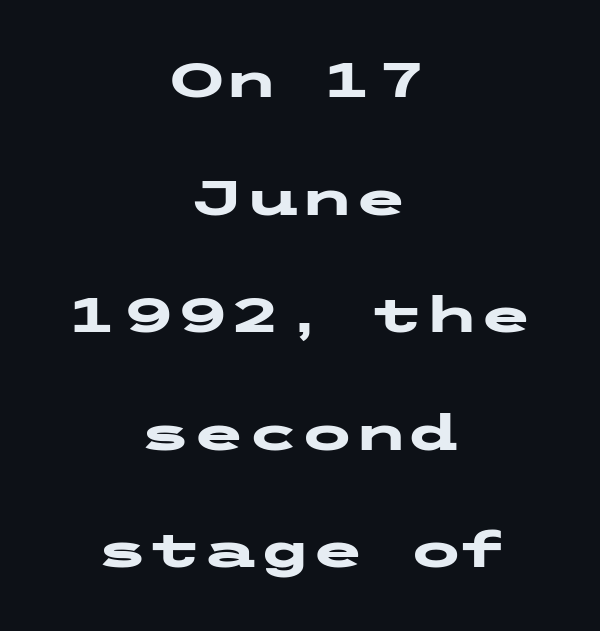
The space directly below the letters is spotless. The text was rendered using a sans face with plain stroke endings. Teacher's note: observe the equal gaps on both sides — that is centered alignment. Strong, thick strokes mark this as bold type. Look at the tracking — it's just the regular setting, nothing added.
